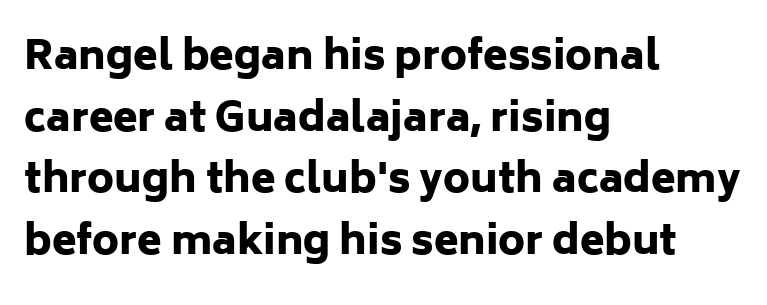
Q: Is the text bold? A: Yes.
Q: Is the text italic (slanted)? A: No, it is upright.
Q: Is the typeface a serif or a sans-serif typeface? A: Sans-serif.
Q: Is the text underlined? A: No.
Q: How is the paragraph aligned? A: Left-aligned.
Q: Is the spacing between letters normal or unusually wide? A: Normal.
Q: Is the spacing between lines tight, normal or loose? A: Normal.
Q: Width (condensed, normal, or wide)? A: Normal.
Q: Stroke contrast? A: Low.
Q: x-height? A: Medium.
Q: Monospaced? A: No.
